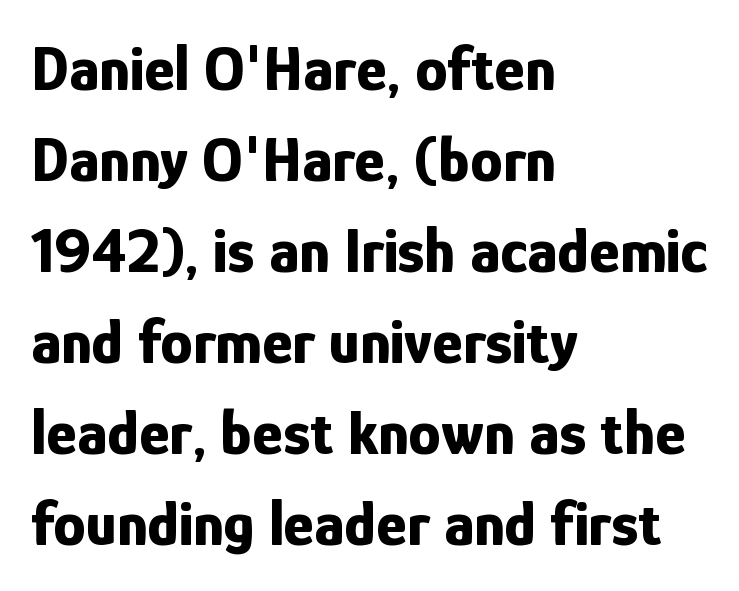
The image shows 65 px bold, condensed sans-serif type, upright; set left-aligned, normal line spacing (1.4x), normal letter spacing, not underlined; low stroke contrast and a medium x-height.
